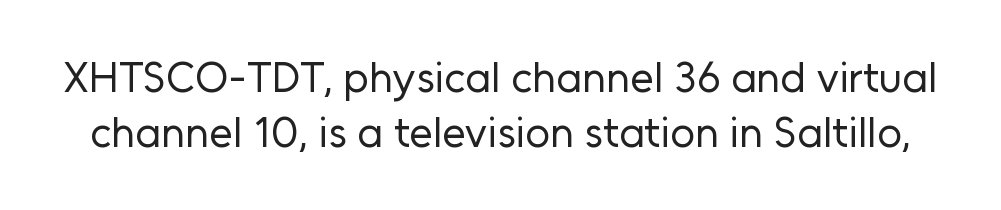
The typeface has the unassuming heft of standard copy or less. This sample keeps an unexceptional amount of space between lines. Note the varied advance widths — an 'i' is clearly narrower than an 'm'. These lines keep a tight, regular rhythm from letter to letter. To sum up the face: it is a sans, with no serifs. Type without underlining.
